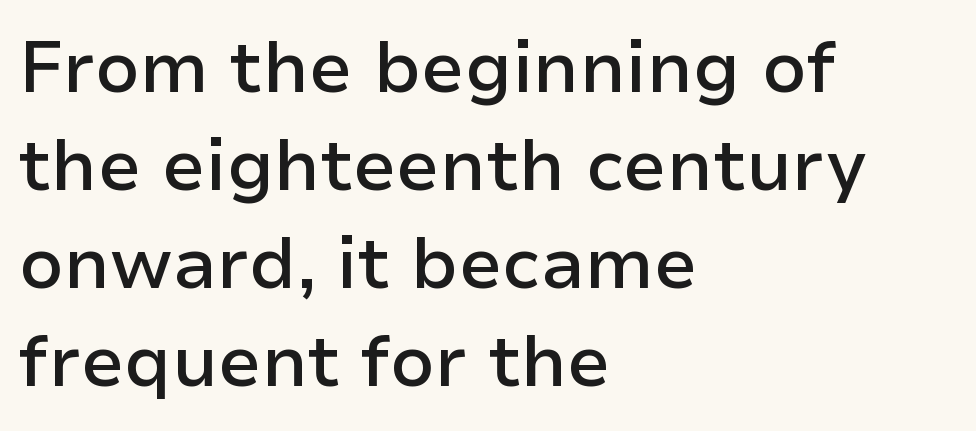
The image shows 72 px semibold sans-serif type, upright; set left-aligned, normal line spacing (1.36x), normal letter spacing, not underlined; low stroke contrast and a medium x-height.
